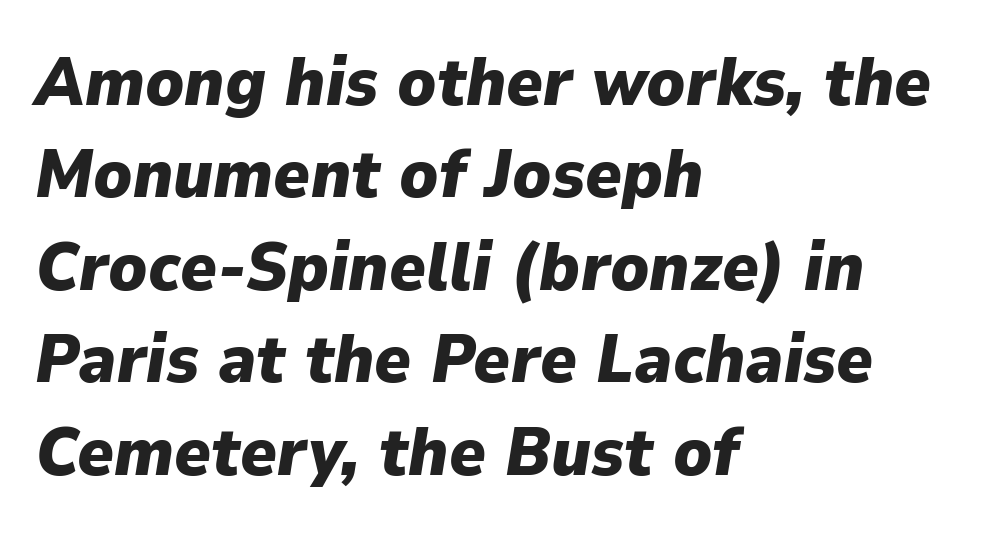
The image shows 69 px heavy type, italic (leaning right); set left-aligned, normal line spacing (1.34x), normal letter spacing, not underlined; low stroke contrast and a medium x-height.
